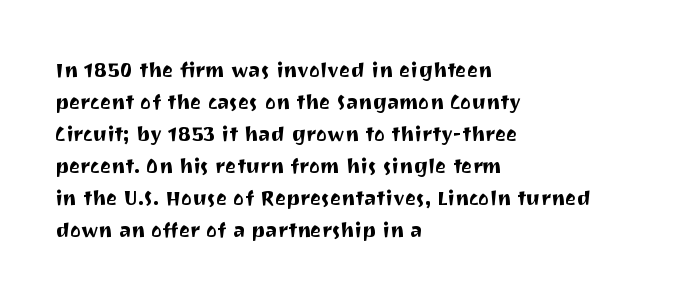
The image shows 21 px text type, upright; set left-aligned, normal line spacing (1.52x), normal letter spacing, not underlined.
